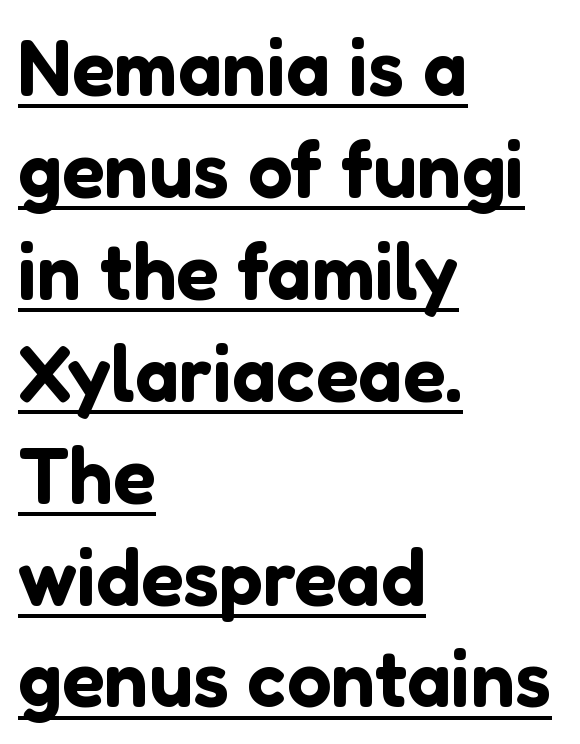
Q: Is the text italic (slanted)? A: No, it is upright.
Q: Is the typeface a serif or a sans-serif typeface? A: Sans-serif.
Q: Is the text underlined? A: Yes.
Q: How is the paragraph aligned? A: Left-aligned.
Q: Is the spacing between letters normal or unusually wide? A: Normal.
Q: Is the spacing between lines tight, normal or loose? A: Normal.
Q: Width (condensed, normal, or wide)? A: Normal.
Q: Stroke contrast? A: Low.
Q: x-height? A: Medium.
Q: Monospaced? A: No.
